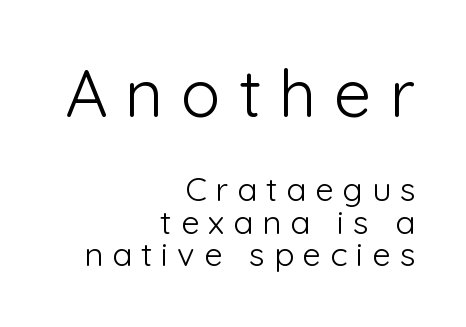
{"serif": "no", "italic": "no", "bold": "no", "weight": "light", "width": "normal", "stroke_contrast": "low", "x_height": "medium", "monospaced": "no", "underline": "no", "align": "right", "line_spacing": "tight", "line_spacing_ratio": 0.98, "letter_spacing": "wide", "letter_spacing_em": 0.27, "larger_block": "first", "size_ratio": 2.0, "glyph_px": 66}
